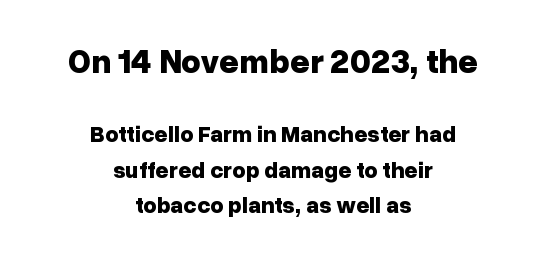
{"serif": "no", "italic": "no", "bold": "yes", "weight": "bold", "width": "normal", "stroke_contrast": "low", "x_height": "medium", "monospaced": "no", "underline": "no", "align": "center", "line_spacing": "normal", "line_spacing_ratio": 1.55, "letter_spacing": "normal", "letter_spacing_em": 0.0, "larger_block": "first", "size_ratio": 1.48, "glyph_px": 34}
